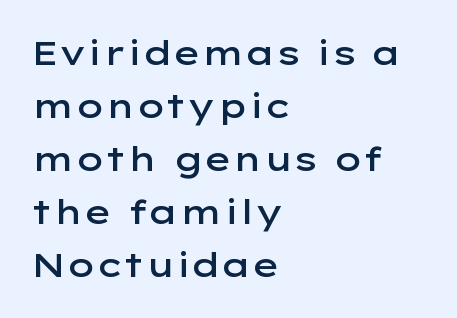
{"serif": "no", "italic": "no", "bold": "semi", "weight": "semibold", "width": "wide", "stroke_contrast": "low", "x_height": "medium", "monospaced": "no", "underline": "no", "align": "left", "line_spacing": "normal", "line_spacing_ratio": 1.56, "letter_spacing": "normal", "letter_spacing_em": 0.0, "glyph_px": 34}
